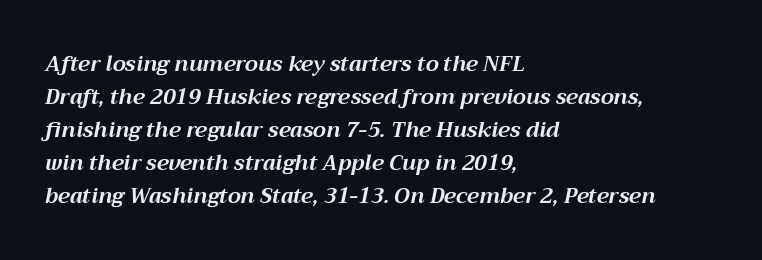
In terms of leading, this rendering sits right in the middle. Rule under the text: the space is simply empty. Observe the ordinary spacing: letters are neighbours, not strangers. Yep, that's italic — everything's leaning.
